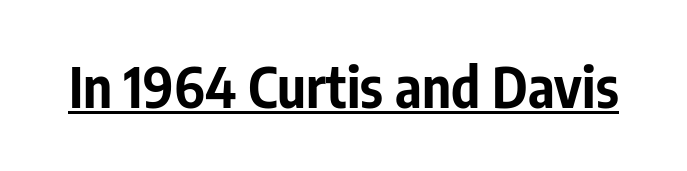
To sum up the face: it is a sans, with no serifs. Tall strokes in this sample are plumb rather than angled. Is the type bold? Yes — the strokes are clearly thick and heavy. A typesetter would call this zero additional tracking.
